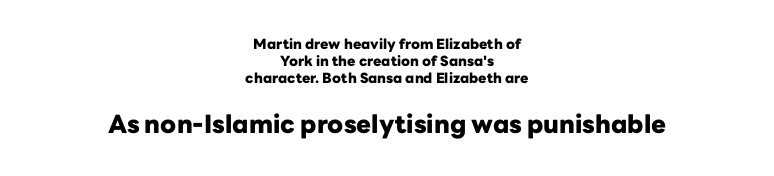
{"italic": "no", "bold": "yes", "underline": "no", "align": "center", "line_spacing_ratio": 1.23, "letter_spacing": "normal", "letter_spacing_em": 0.0, "larger_block": "second", "size_ratio": 1.79, "glyph_px": 25}
